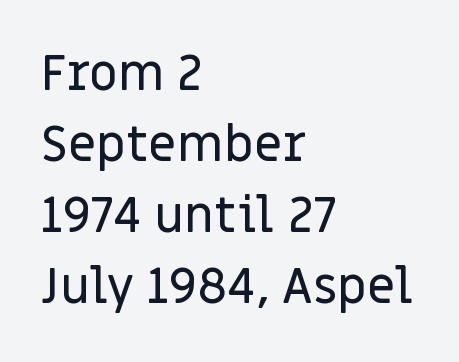
The image shows 50 px sans-serif type, upright; set left-aligned, normal line spacing (1.42x), normal letter spacing, not underlined; low stroke contrast and a large x-height.
